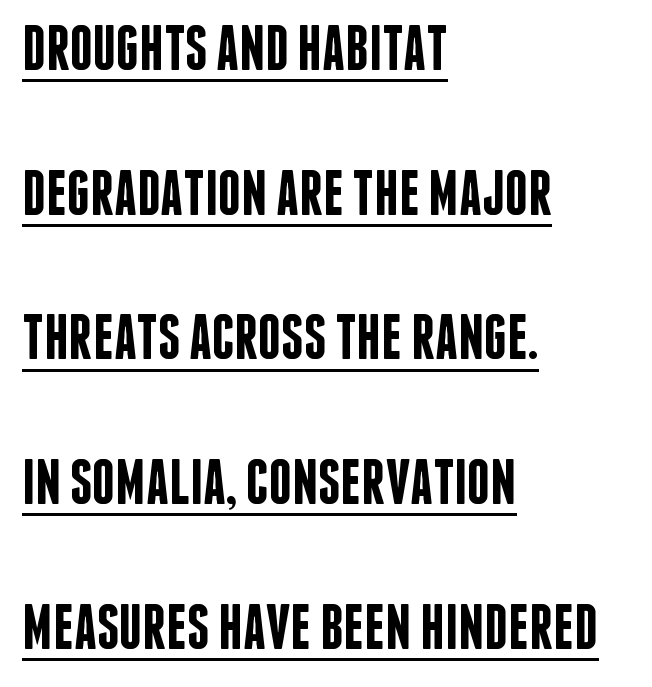
Q: Is the text bold? A: Semi-bold.
Q: Is the text italic (slanted)? A: No, it is upright.
Q: Is the typeface a serif or a sans-serif typeface? A: Sans-serif.
Q: Is the text underlined? A: Yes.
Q: How is the paragraph aligned? A: Left-aligned.
Q: Is the spacing between letters normal or unusually wide? A: Normal.
Q: Is the spacing between lines tight, normal or loose? A: Loose.
Q: Width (condensed, normal, or wide)? A: Condensed.
Q: Stroke contrast? A: Low.
Q: x-height? A: Large.
Q: Monospaced? A: No.
